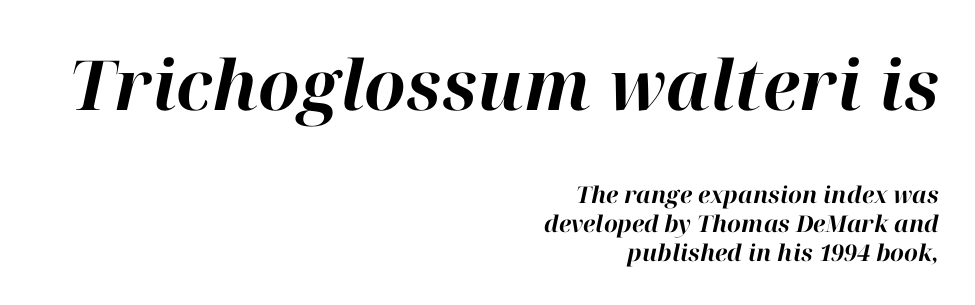
Observe the ordinary spacing: letters are neighbours, not strangers. The words here are not underlined. Note the varied advance widths — an 'i' is clearly narrower than an 'm'. Vertically, the passage feels balanced, rows spaced as you'd expect.
